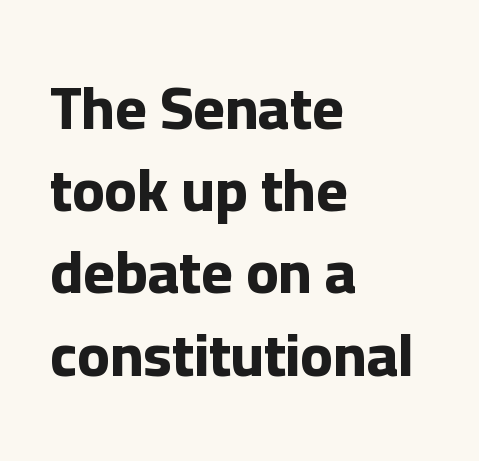
{"serif": "no", "italic": "no", "bold": "yes", "weight": "bold", "width": "normal", "stroke_contrast": "low", "x_height": "medium", "monospaced": "no", "underline": "no", "align": "left", "line_spacing": "normal", "line_spacing_ratio": 1.37, "letter_spacing": "normal", "letter_spacing_em": 0.0, "glyph_px": 60}
